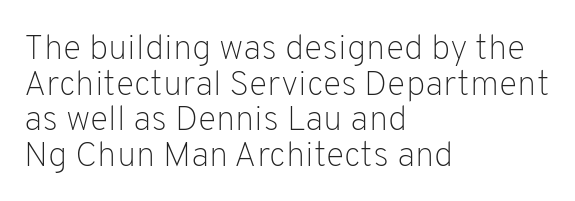
Q: Is the text bold? A: No.
Q: Is the text italic (slanted)? A: No, it is upright.
Q: Is the typeface a serif or a sans-serif typeface? A: Sans-serif.
Q: Is the text underlined? A: No.
Q: How is the paragraph aligned? A: Left-aligned.
Q: Is the spacing between letters normal or unusually wide? A: Normal.
Q: Is the spacing between lines tight, normal or loose? A: Tight.
Q: Width (condensed, normal, or wide)? A: Normal.
Q: Stroke contrast? A: Low.
Q: x-height? A: Medium.
Q: Monospaced? A: No.
